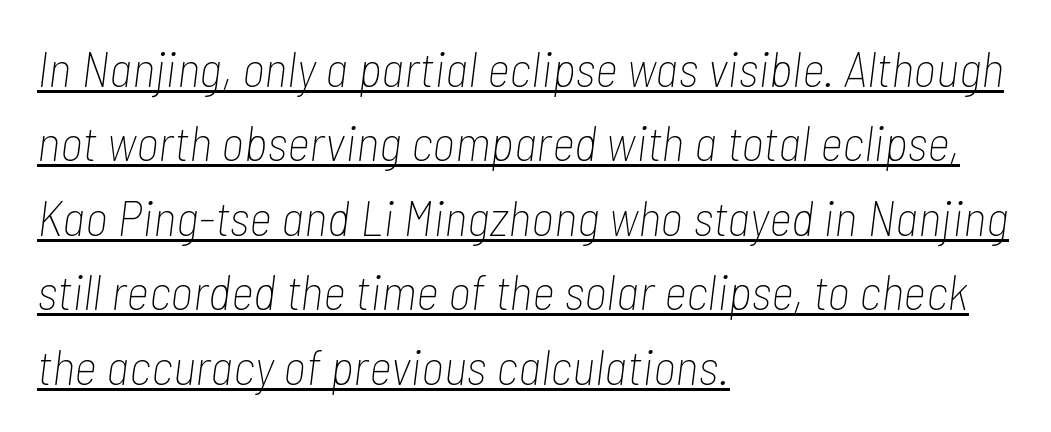
{"italic": "yes", "lean": "right", "slant_degrees": 7, "bold": "no", "weight": "thin", "width": "condensed", "stroke_contrast": "low", "x_height": "medium", "monospaced": "no", "underline": "yes", "align": "left", "line_spacing": "normal", "line_spacing_ratio": 1.49, "letter_spacing": "normal", "letter_spacing_em": 0.0, "glyph_px": 50}
